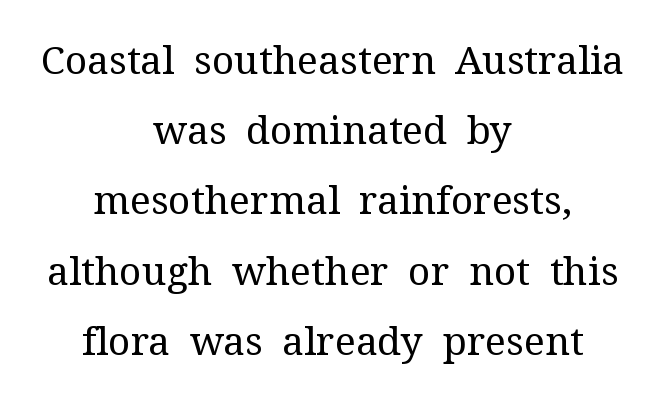
To sum up the face: it has serifs. Centered paragraph, ragged on both sides. Words appear dense and cohesive because spacing is normal. The baseline area is clear.
